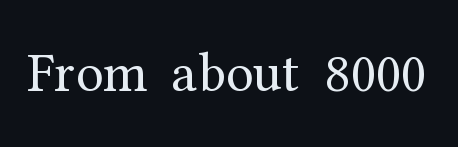
Characters remain perfectly vertical along every line. The designer went with a serif here, giving each stem small feet. This sample uses plain, unmodified letter spacing. Stroke mass is kept to a normal reading level or below. Note the varied advance widths — an 'i' is clearly narrower than an 'm'.
